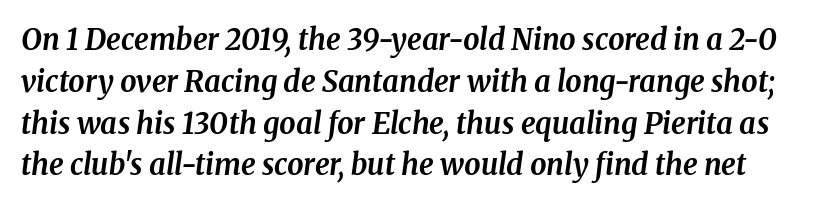
{"serif": "yes", "italic": "yes", "lean": "right", "slant_degrees": 8, "bold": "yes", "weight": "bold", "width": "normal", "stroke_contrast": "medium", "x_height": "medium", "monospaced": "no", "underline": "no", "line_spacing": "normal", "line_spacing_ratio": 1.44, "letter_spacing": "normal", "letter_spacing_em": 0.0, "glyph_px": 29}
